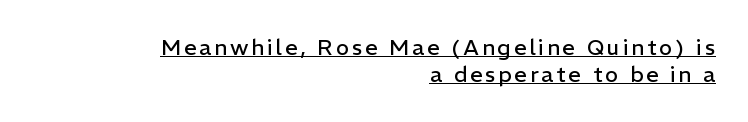
The image shows 22 px text type, upright; set right-aligned, line spacing 1.23x, underlined.
